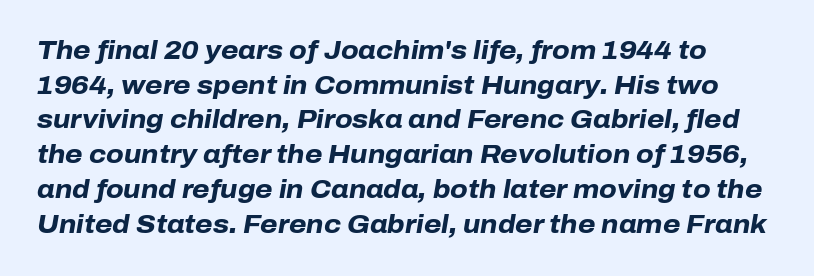
The image shows 25 px bold type, italic (leaning right); set normal line spacing (1.39x), normal letter spacing, not underlined.
